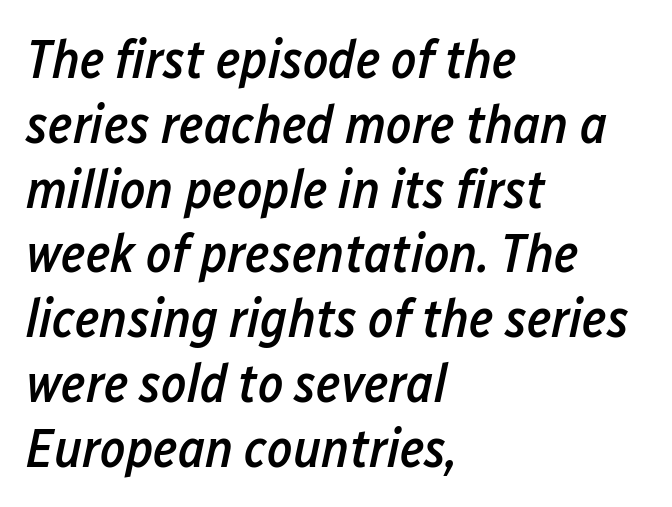
{"italic": "yes", "lean": "right", "slant_degrees": 12, "bold": "semi", "weight": "semibold", "width": "condensed", "stroke_contrast": "low", "x_height": "medium", "monospaced": "no", "underline": "no", "align": "left", "line_spacing_ratio": 1.2, "letter_spacing": "normal", "letter_spacing_em": 0.0, "glyph_px": 54}
